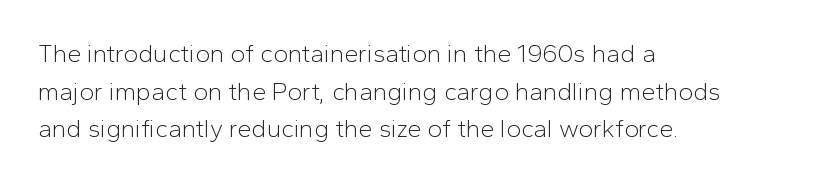
The face used here is rendered with its standard letterfit. Just letters on the line, the space beneath them empty. Caption: face not bold, strokes unweighted. Line spacing here is normal.
